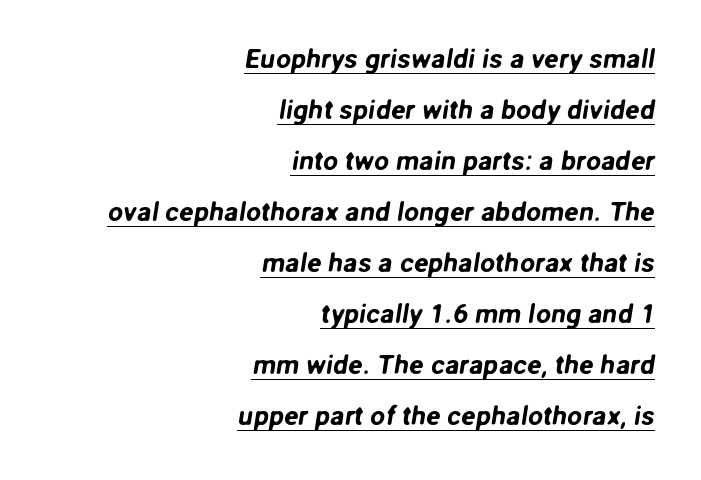
Does the copy run flush right? Yes — the right margin is perfectly even. Is the letter spacing exaggerated? No — it looks like the ordinary default. Underlined type.
